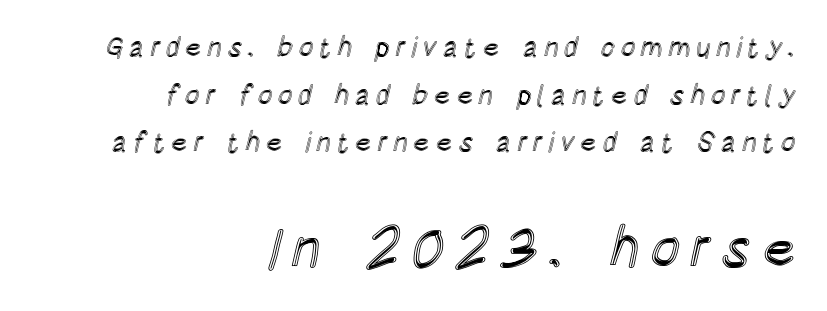
{"width": "condensed", "x_height": "large", "monospaced": "no", "underline": "no", "align": "right", "line_spacing": "normal", "line_spacing_ratio": 1.7, "larger_block": "second", "size_ratio": 2.0, "glyph_px": 56}
